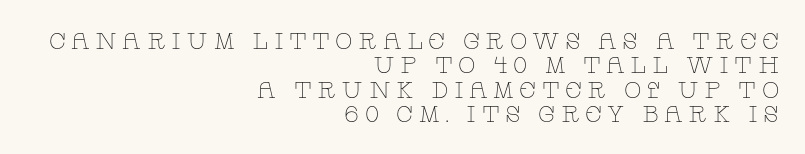
Q: Is the text bold? A: No.
Q: Is the text italic (slanted)? A: No, it is upright.
Q: Is the text underlined? A: No.
Q: How is the paragraph aligned? A: Right-aligned.
Q: Is the spacing between letters normal or unusually wide? A: Unusually wide.
Q: Is the spacing between lines tight, normal or loose? A: Tight.
